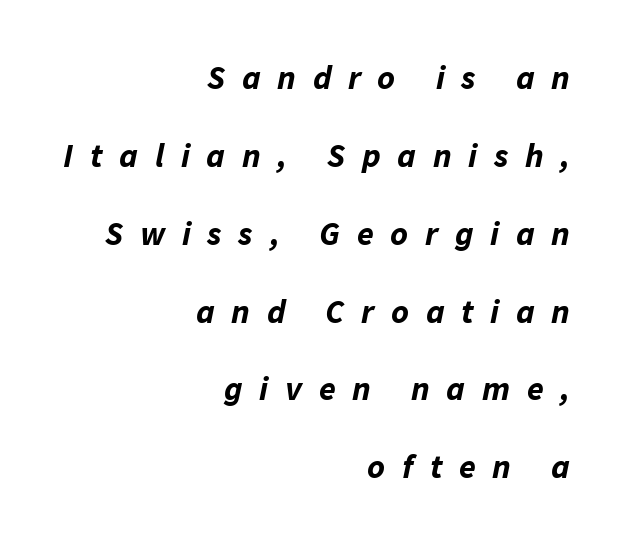
{"italic": "yes", "lean": "right", "slant_degrees": 11, "bold": "yes", "weight": "bold", "width": "normal", "stroke_contrast": "low", "x_height": "medium", "monospaced": "no", "underline": "no", "align": "right", "line_spacing": "loose", "line_spacing_ratio": 2.29, "letter_spacing": "wide", "letter_spacing_em": 0.49, "glyph_px": 34}
